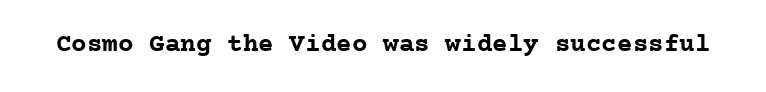
Q: Is the text bold? A: Yes.
Q: Is the text italic (slanted)? A: No, it is upright.
Q: Is the text underlined? A: No.
Q: Is the spacing between letters normal or unusually wide? A: Normal.
